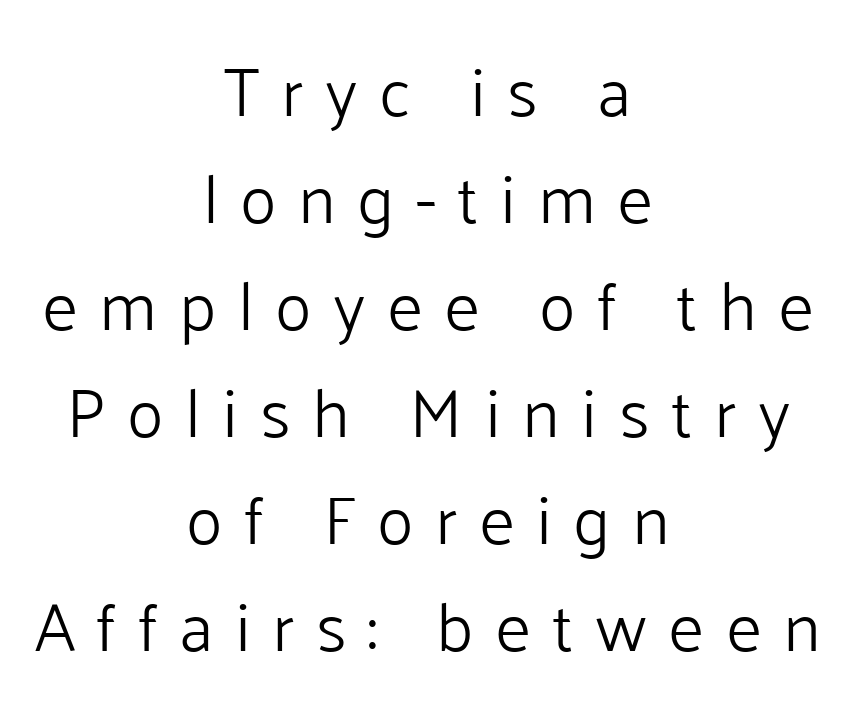
Examine the stroke ends and you'll find no serifs. The passage shown has open, widely tracked lettering throughout. Nothing heavy about these letters — not bold at all. These lines are centered, leaving both edges ragged.
